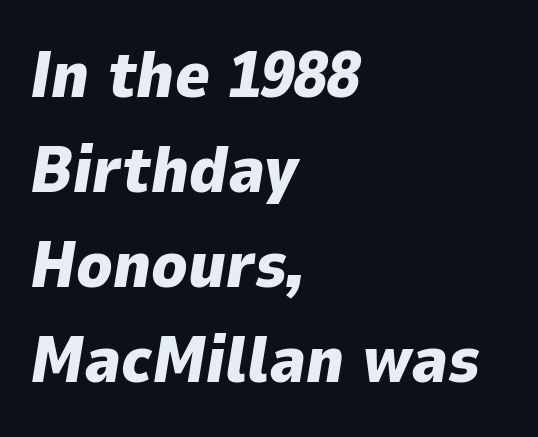
The image shows 66 px heavy type, italic (leaning right); set left-aligned, normal line spacing (1.44x), normal letter spacing, not underlined; low stroke contrast and a medium x-height.
